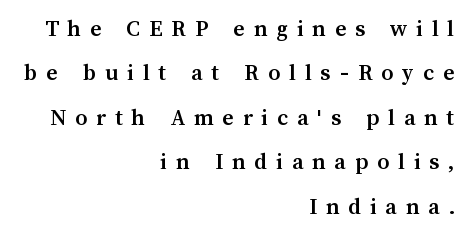
Underlining? Definitely not there. You could only call the tracking loose — the letters float apart. The paragraph has a hard right edge and a soft left edge. These words are printed bold, with thick strokes throughout. Nope, not italic — everything's standing straight.
